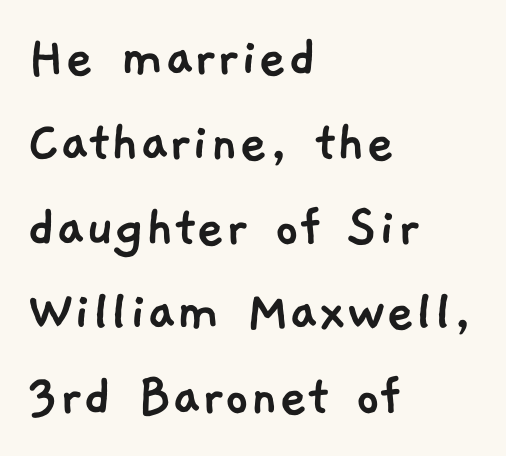
Q: Is the typeface a serif or a sans-serif typeface? A: Sans-serif.
Q: Is the text underlined? A: No.
Q: How is the paragraph aligned? A: Left-aligned.
Q: Is the spacing between letters normal or unusually wide? A: Normal.
Q: Is the spacing between lines tight, normal or loose? A: Normal.
Q: Width (condensed, normal, or wide)? A: Normal.
Q: Stroke contrast? A: Low.
Q: x-height? A: Medium.
Q: Monospaced? A: No.
